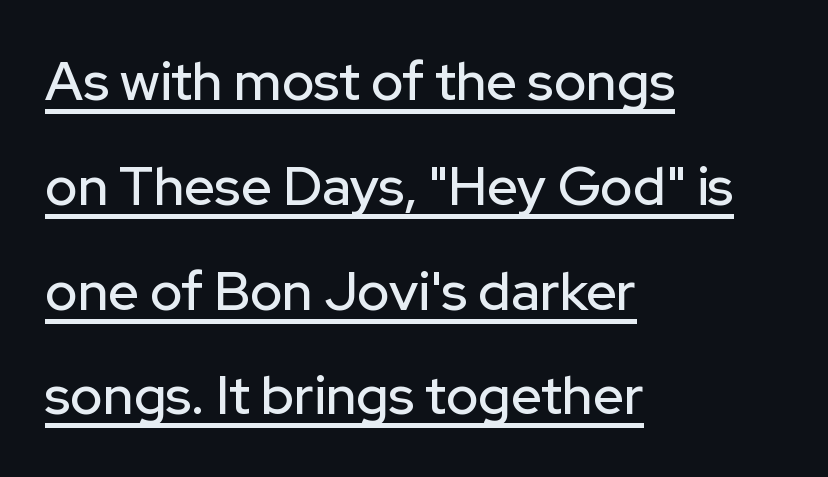
Q: Is the text italic (slanted)? A: No, it is upright.
Q: Is the typeface a serif or a sans-serif typeface? A: Sans-serif.
Q: Is the text underlined? A: Yes.
Q: How is the paragraph aligned? A: Left-aligned.
Q: Is the spacing between letters normal or unusually wide? A: Normal.
Q: Is the spacing between lines tight, normal or loose? A: Loose.
Q: Width (condensed, normal, or wide)? A: Normal.
Q: Stroke contrast? A: Low.
Q: x-height? A: Medium.
Q: Monospaced? A: No.
